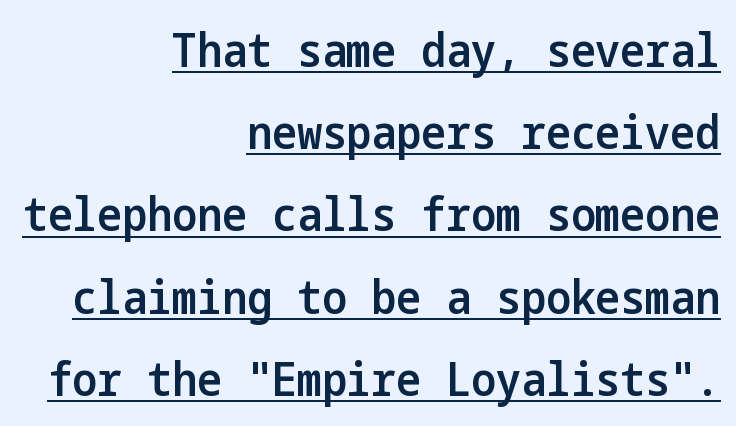
The image shows 47 px semibold, condensed sans-serif type, upright; set right-aligned, line spacing 1.75x, normal letter spacing, underlined; low stroke contrast and a medium x-height.
